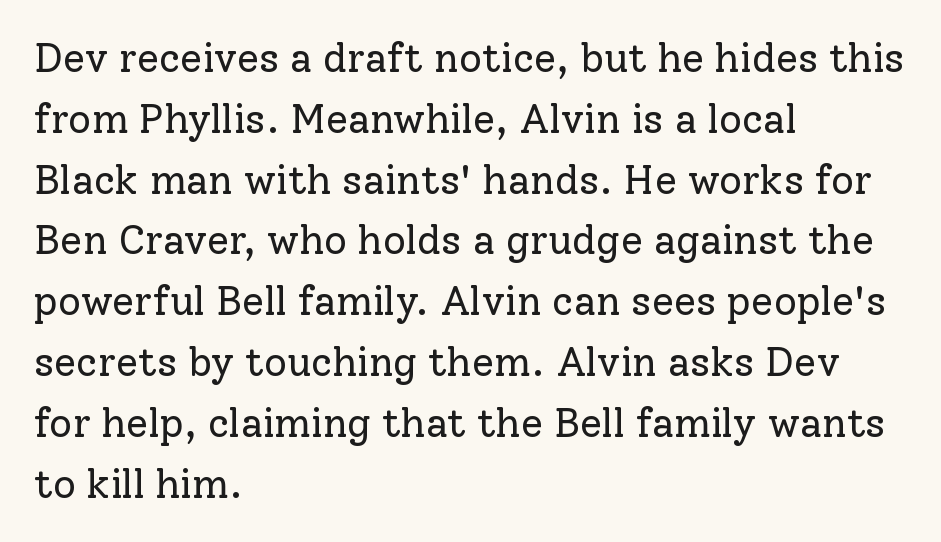
Q: Is the text bold? A: No.
Q: Is the text italic (slanted)? A: No, it is upright.
Q: Is the typeface a serif or a sans-serif typeface? A: Serif.
Q: Is the text underlined? A: No.
Q: How is the paragraph aligned? A: Left-aligned.
Q: Is the spacing between letters normal or unusually wide? A: Normal.
Q: Is the spacing between lines tight, normal or loose? A: Normal.
Q: Width (condensed, normal, or wide)? A: Normal.
Q: Stroke contrast? A: Low.
Q: x-height? A: Medium.
Q: Monospaced? A: No.
